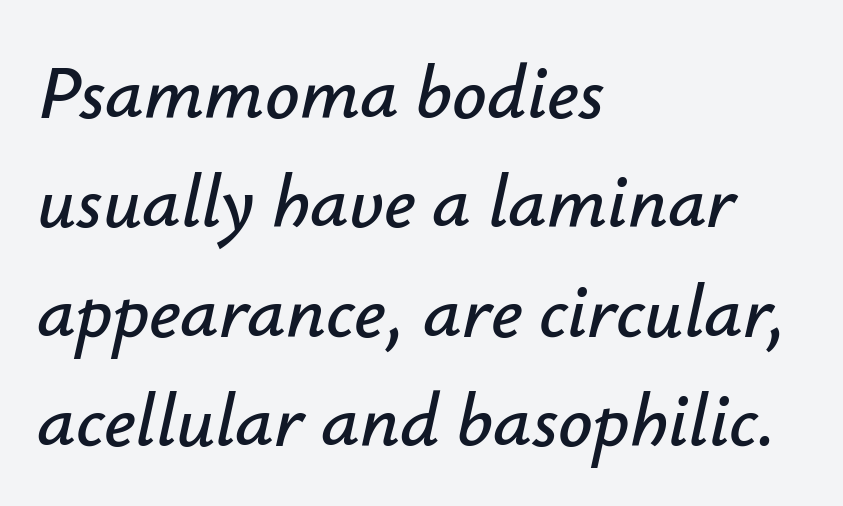
Q: Is the text italic (slanted)? A: Yes, it leans right by about 12 degrees.
Q: Is the text underlined? A: No.
Q: How is the paragraph aligned? A: Left-aligned.
Q: Is the spacing between letters normal or unusually wide? A: Normal.
Q: Is the spacing between lines tight, normal or loose? A: Normal.
Q: Width (condensed, normal, or wide)? A: Normal.
Q: Stroke contrast? A: Low.
Q: x-height? A: Small.
Q: Monospaced? A: No.
